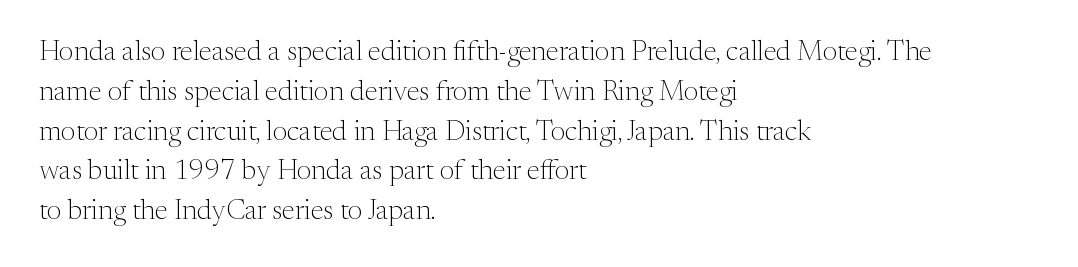
Q: Is the text bold? A: No.
Q: Is the text italic (slanted)? A: No, it is upright.
Q: Is the typeface a serif or a sans-serif typeface? A: Serif.
Q: Is the text underlined? A: No.
Q: How is the paragraph aligned? A: Left-aligned.
Q: Is the spacing between letters normal or unusually wide? A: Normal.
Q: Is the spacing between lines tight, normal or loose? A: Normal.
Q: Width (condensed, normal, or wide)? A: Normal.
Q: Stroke contrast? A: Medium.
Q: x-height? A: Medium.
Q: Monospaced? A: No.
